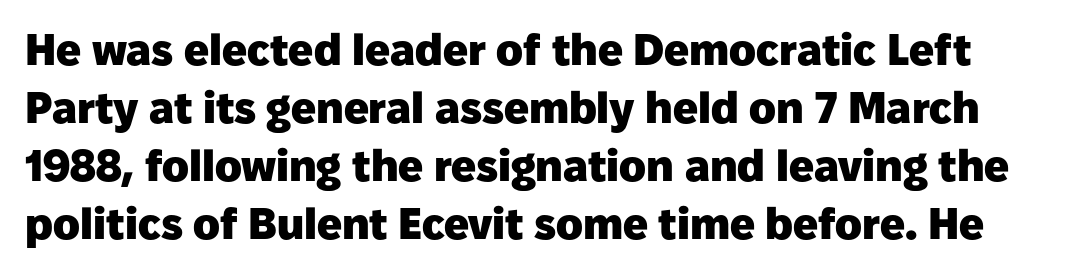
{"serif": "no", "italic": "no", "bold": "yes", "weight": "heavy", "width": "normal", "stroke_contrast": "low", "x_height": "medium", "monospaced": "no", "underline": "no", "line_spacing": "normal", "line_spacing_ratio": 1.32, "letter_spacing": "normal", "letter_spacing_em": 0.0, "glyph_px": 44}
